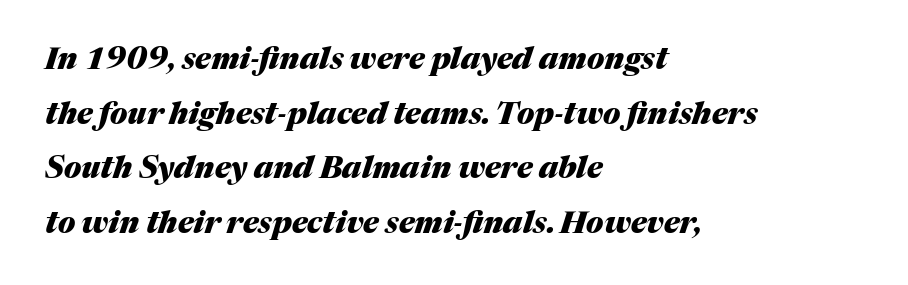
Q: Is the text bold? A: Yes.
Q: Is the text italic (slanted)? A: Yes, it leans right by about 17 degrees.
Q: Is the text underlined? A: No.
Q: How is the paragraph aligned? A: Left-aligned.
Q: Is the spacing between letters normal or unusually wide? A: Normal.
Q: Width (condensed, normal, or wide)? A: Normal.
Q: Stroke contrast? A: Medium.
Q: x-height? A: Medium.
Q: Monospaced? A: No.
